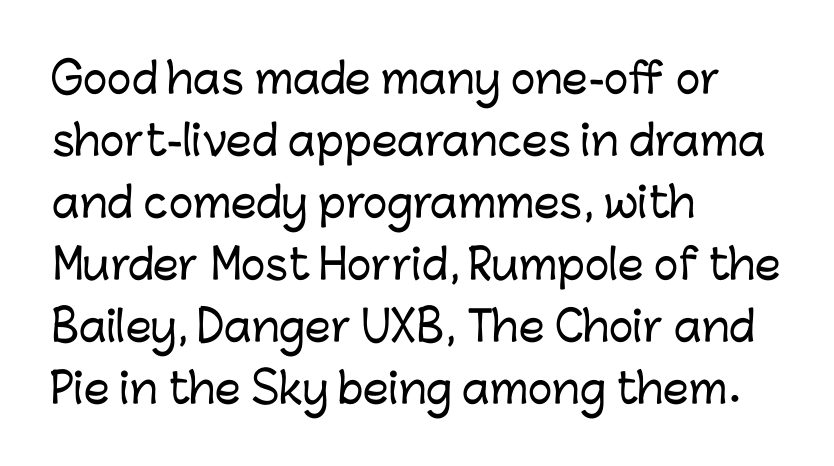
Q: Is the text italic (slanted)? A: No, it is upright.
Q: Is the typeface a serif or a sans-serif typeface? A: Sans-serif.
Q: Is the text underlined? A: No.
Q: How is the paragraph aligned? A: Left-aligned.
Q: Is the spacing between letters normal or unusually wide? A: Normal.
Q: Is the spacing between lines tight, normal or loose? A: Normal.
Q: Width (condensed, normal, or wide)? A: Normal.
Q: Stroke contrast? A: Low.
Q: x-height? A: Medium.
Q: Monospaced? A: No.
